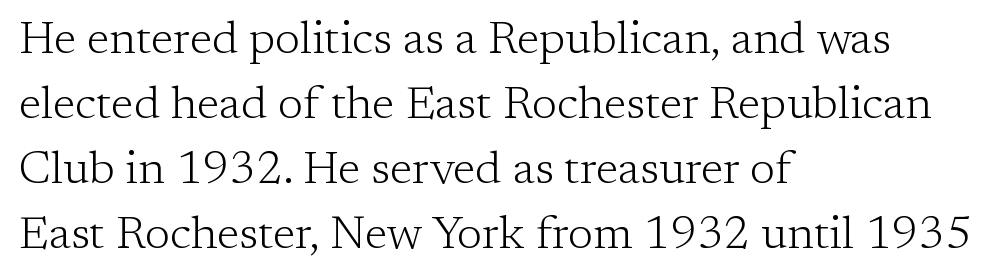
{"serif": "yes", "italic": "no", "bold": "no", "weight": "light", "width": "normal", "stroke_contrast": "low", "x_height": "medium", "monospaced": "no", "underline": "no", "align": "left", "line_spacing": "normal", "line_spacing_ratio": 1.41, "letter_spacing": "normal", "letter_spacing_em": 0.0, "glyph_px": 46}
